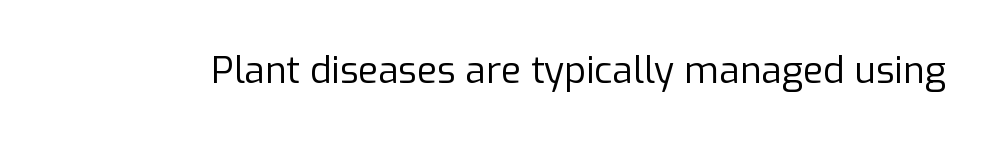
The image shows 37 px regular-weight sans-serif type, upright; set normal letter spacing, not underlined; low stroke contrast and a medium x-height.
